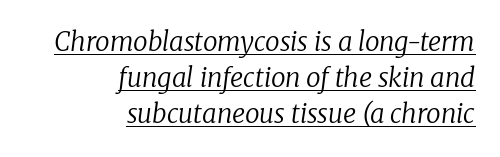
The image shows 26 px text type, italic (leaning right); set right-aligned, normal line spacing (1.39x), normal letter spacing, underlined.
